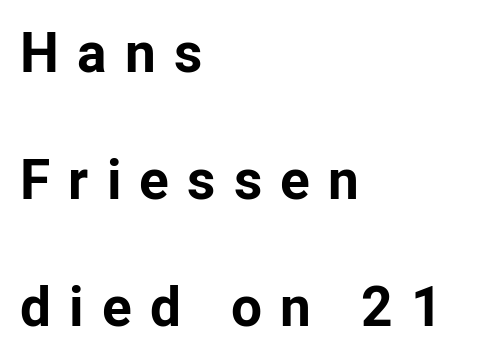
{"serif": "no", "italic": "no", "bold": "yes", "weight": "bold", "width": "normal", "stroke_contrast": "low", "x_height": "medium", "monospaced": "no", "underline": "no", "align": "left", "line_spacing": "loose", "line_spacing_ratio": 2.31, "letter_spacing": "wide", "letter_spacing_em": 0.33, "glyph_px": 55}
